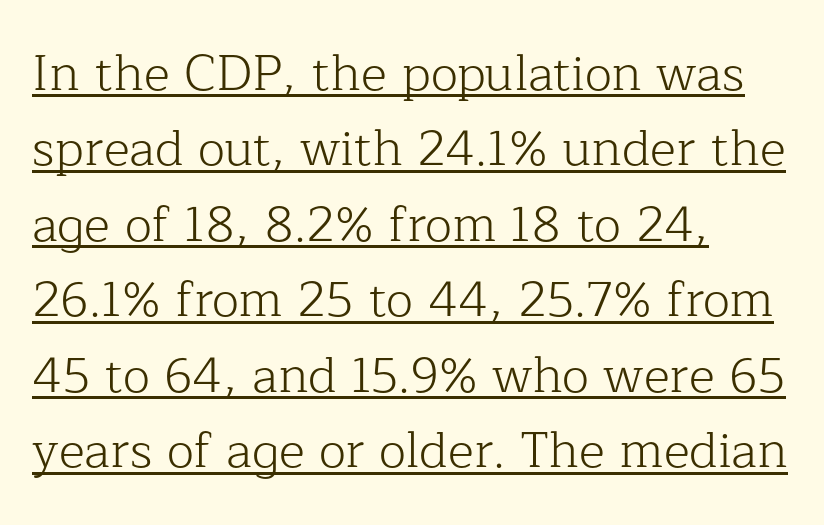
{"serif": "yes", "italic": "no", "bold": "no", "weight": "light", "width": "normal", "stroke_contrast": "low", "x_height": "medium", "monospaced": "no", "underline": "yes", "align": "left", "line_spacing": "normal", "line_spacing_ratio": 1.51, "letter_spacing": "normal", "letter_spacing_em": 0.0, "glyph_px": 50}
